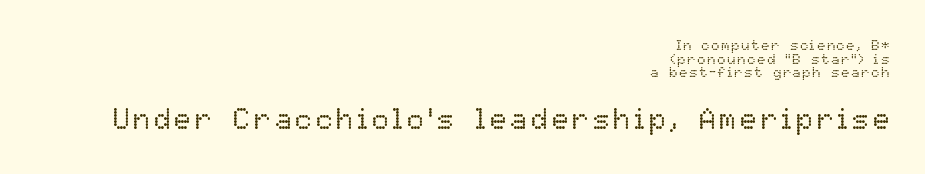
The image shows 29 px regular-weight type, upright; set right-aligned, tight line spacing (0.97x), not underlined; the second (bottom) block is 2.07x larger; low stroke contrast and a medium x-height.
